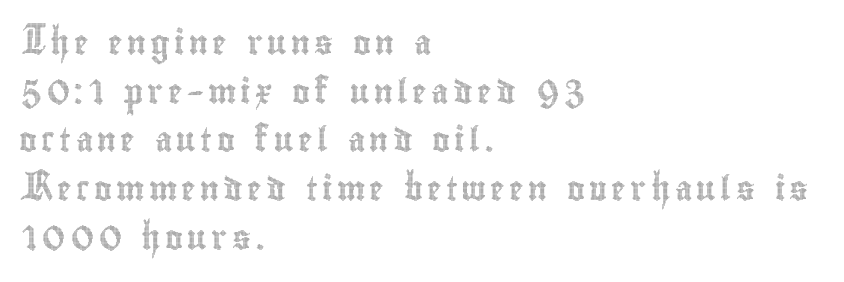
Reading down the block, your eye returns to a fixed left position each line. Each row of text sits above clean, open space. The passage shown stacks its lines with a broad gap. In terms of posture, this sample is upright.
